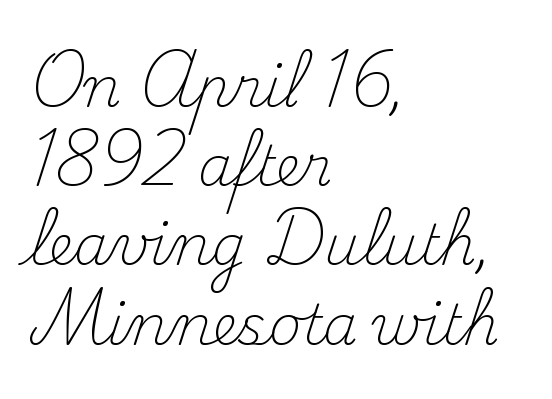
A classic flush-left, rag-right setting is used for this passage. No word sits above an underline. The type is set solid horizontally, with unmodified tracking. A normal amount of white space separates one row of letters from the next. To sum up the face: it has serifs.
